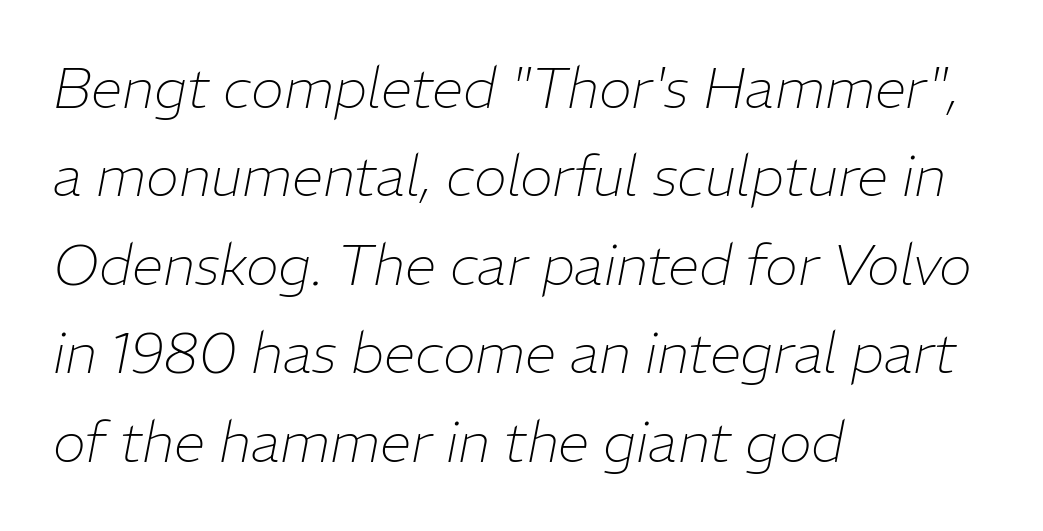
The passage shown is typed in a proportional face where columns would drift. Students, observe: this is what conventionally led text looks like. Stroke thickness stays within the range of a standard reading face or lighter. The lines in this sample share a left origin and differ only in where they stop. Any mark beneath the type? The region is blank.
